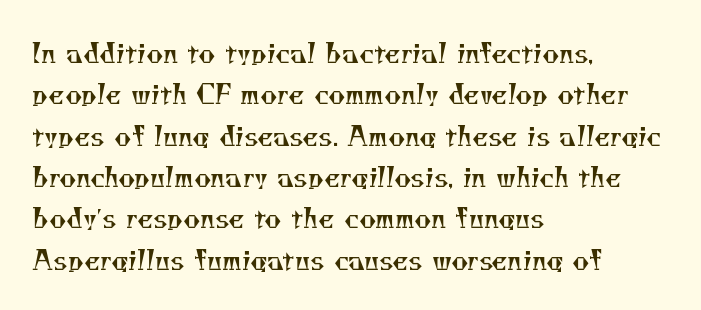
The image shows 26 px text type; set left-aligned, normal line spacing (1.59x), normal letter spacing, not underlined.
